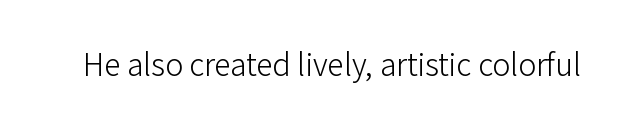
{"serif": "no", "italic": "no", "bold": "no", "weight": "light", "width": "normal", "stroke_contrast": "low", "x_height": "medium", "monospaced": "no", "underline": "no", "letter_spacing": "normal", "letter_spacing_em": 0.0, "glyph_px": 30}
